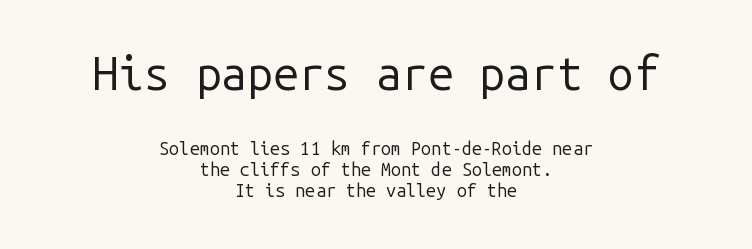
The image shows 46 px regular-weight sans-serif type, upright, monospaced; set centered, line spacing 1.19x, normal letter spacing, not underlined; the first (top) block is 2.56x larger; low stroke contrast and a medium x-height.
